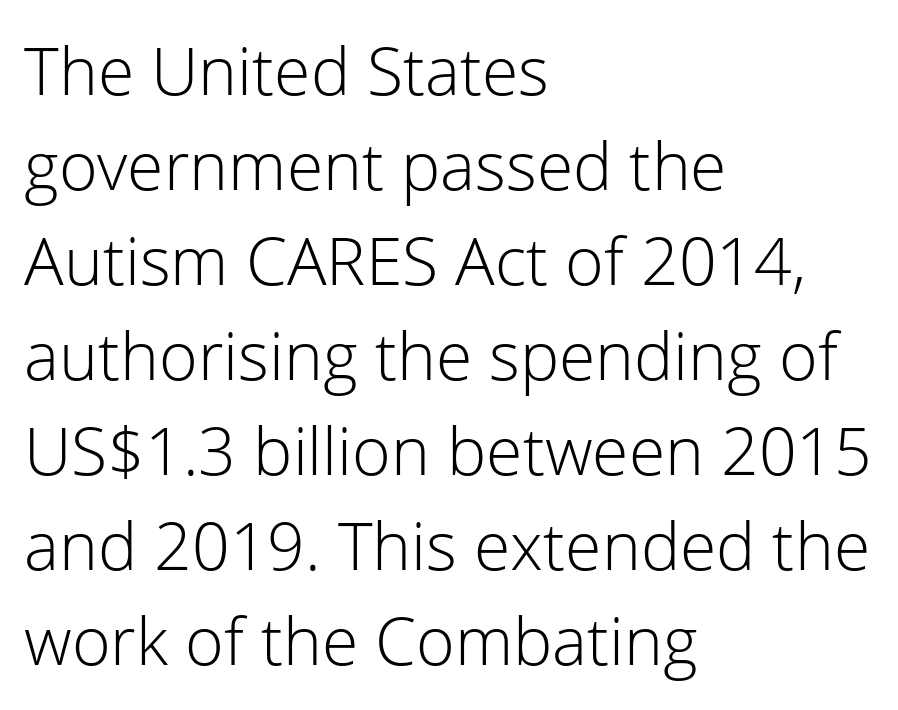
Q: Is the text bold? A: No.
Q: Is the text italic (slanted)? A: No, it is upright.
Q: Is the typeface a serif or a sans-serif typeface? A: Sans-serif.
Q: Is the text underlined? A: No.
Q: How is the paragraph aligned? A: Left-aligned.
Q: Is the spacing between letters normal or unusually wide? A: Normal.
Q: Is the spacing between lines tight, normal or loose? A: Normal.
Q: Width (condensed, normal, or wide)? A: Normal.
Q: Stroke contrast? A: Low.
Q: x-height? A: Medium.
Q: Monospaced? A: No.
